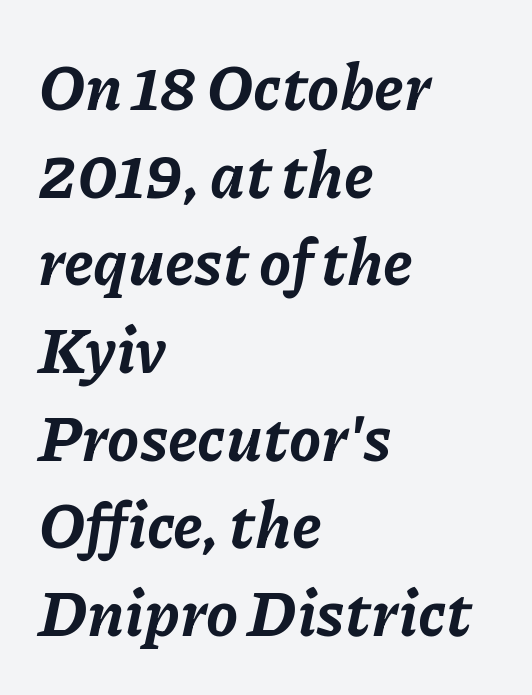
Q: Is the text bold? A: Yes.
Q: Is the text italic (slanted)? A: Yes, it leans right by about 11 degrees.
Q: Is the text underlined? A: No.
Q: How is the paragraph aligned? A: Left-aligned.
Q: Is the spacing between letters normal or unusually wide? A: Normal.
Q: Is the spacing between lines tight, normal or loose? A: Normal.
Q: Width (condensed, normal, or wide)? A: Normal.
Q: Stroke contrast? A: Low.
Q: x-height? A: Medium.
Q: Monospaced? A: No.
